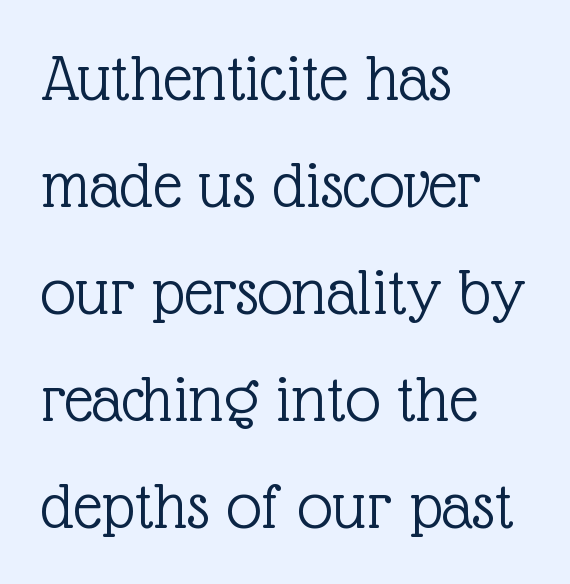
{"serif": "yes", "italic": "no", "bold": "no", "weight": "light", "width": "normal", "x_height": "medium", "monospaced": "no", "underline": "no", "align": "left", "line_spacing": "normal", "line_spacing_ratio": 1.53, "letter_spacing": "normal", "letter_spacing_em": 0.0, "glyph_px": 70}
